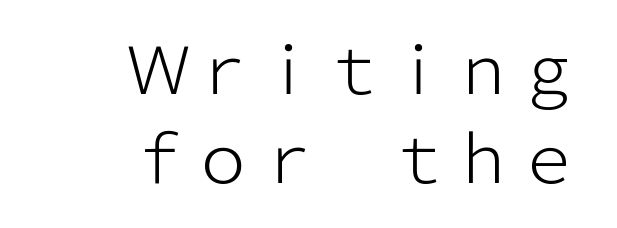
Q: Is the text bold? A: No.
Q: Is the text italic (slanted)? A: No, it is upright.
Q: Is the typeface a serif or a sans-serif typeface? A: Sans-serif.
Q: Is the text underlined? A: No.
Q: How is the paragraph aligned? A: Right-aligned.
Q: Is the spacing between letters normal or unusually wide? A: Normal.
Q: Is the spacing between lines tight, normal or loose? A: Normal.
Q: Width (condensed, normal, or wide)? A: Normal.
Q: Stroke contrast? A: Low.
Q: x-height? A: Medium.
Q: Monospaced? A: No.
